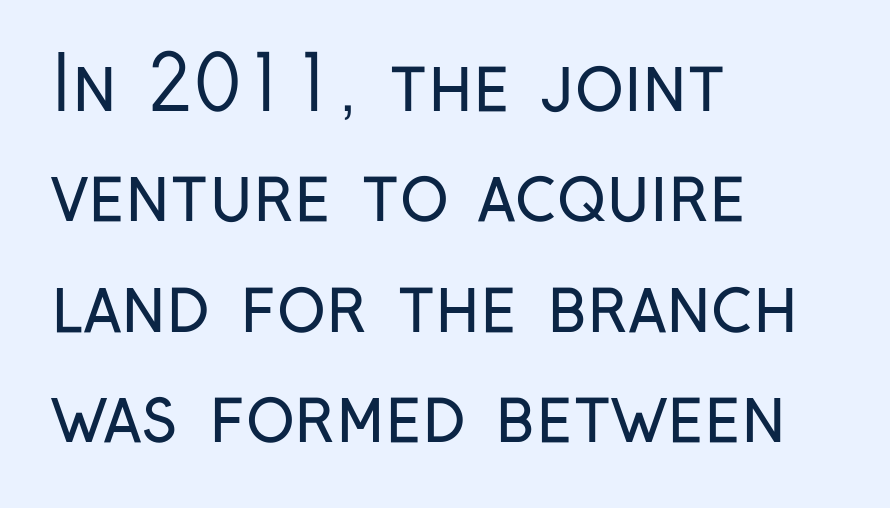
Q: Is the text bold? A: No.
Q: Is the text italic (slanted)? A: No, it is upright.
Q: Is the typeface a serif or a sans-serif typeface? A: Sans-serif.
Q: Is the text underlined? A: No.
Q: How is the paragraph aligned? A: Left-aligned.
Q: Is the spacing between letters normal or unusually wide? A: Normal.
Q: Is the spacing between lines tight, normal or loose? A: Normal.
Q: Width (condensed, normal, or wide)? A: Condensed.
Q: Stroke contrast? A: Low.
Q: x-height? A: Medium.
Q: Monospaced? A: No.
